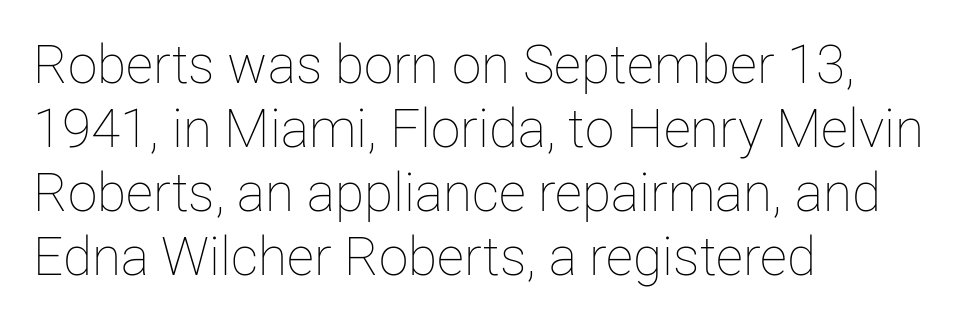
Q: Is the text bold? A: No.
Q: Is the text italic (slanted)? A: No, it is upright.
Q: Is the text underlined? A: No.
Q: How is the paragraph aligned? A: Left-aligned.
Q: Is the spacing between letters normal or unusually wide? A: Normal.
Q: Width (condensed, normal, or wide)? A: Normal.
Q: Stroke contrast? A: Low.
Q: x-height? A: Medium.
Q: Monospaced? A: No.
